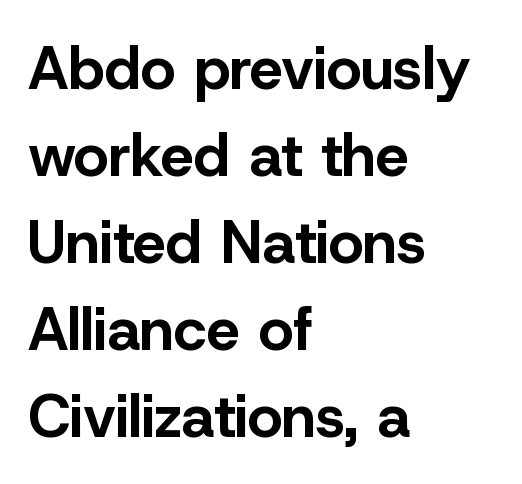
{"serif": "no", "italic": "no", "bold": "yes", "weight": "bold", "width": "normal", "stroke_contrast": "low", "x_height": "medium", "monospaced": "no", "underline": "no", "align": "left", "line_spacing": "normal", "line_spacing_ratio": 1.45, "letter_spacing": "normal", "letter_spacing_em": 0.0, "glyph_px": 60}
